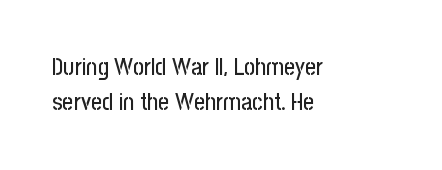
{"italic": "no", "underline": "no", "align": "left", "line_spacing": "normal", "line_spacing_ratio": 1.44, "letter_spacing": "normal", "letter_spacing_em": 0.0, "glyph_px": 24}
